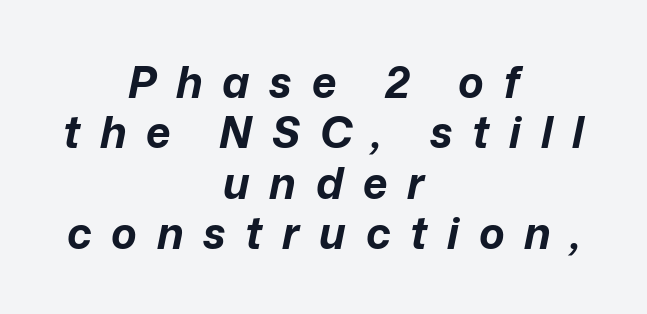
{"italic": "yes", "lean": "right", "slant_degrees": 12, "bold": "yes", "weight": "bold", "width": "normal", "stroke_contrast": "low", "x_height": "medium", "monospaced": "no", "underline": "no", "align": "center", "line_spacing_ratio": 1.17, "letter_spacing": "wide", "letter_spacing_em": 0.46, "glyph_px": 43}
